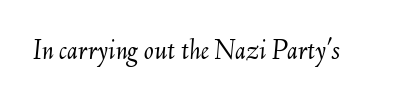
Q: Is the text bold? A: No.
Q: Is the text italic (slanted)? A: Yes, it leans right by about 6 degrees.
Q: Is the text underlined? A: No.
Q: Is the spacing between letters normal or unusually wide? A: Normal.
Q: Width (condensed, normal, or wide)? A: Normal.
Q: Stroke contrast? A: Medium.
Q: x-height? A: Small.
Q: Monospaced? A: No.
